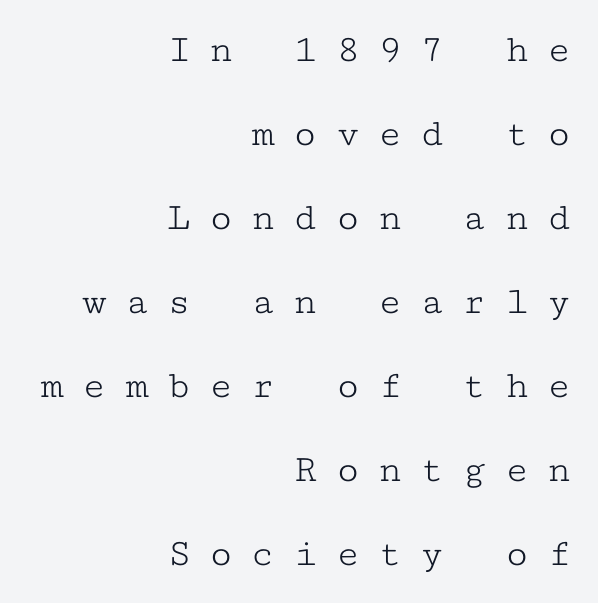
{"serif": "yes", "italic": "no", "bold": "no", "weight": "light", "width": "wide", "stroke_contrast": "low", "x_height": "medium", "monospaced": "yes", "underline": "no", "align": "right", "line_spacing": "loose", "line_spacing_ratio": 2.1, "letter_spacing": "wide", "letter_spacing_em": 0.45, "glyph_px": 40}
